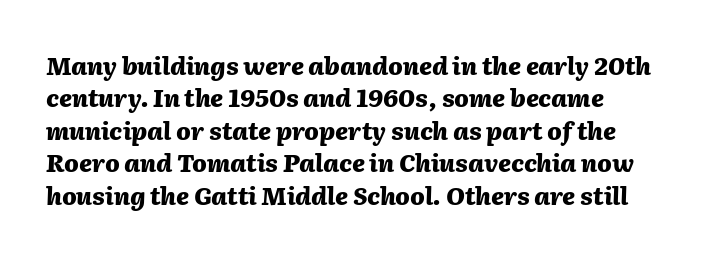
Quick note: italic. Type without underlining. Weight check: bold — yes, fully. The letterforms sit shoulder to shoulder at normal distance.
